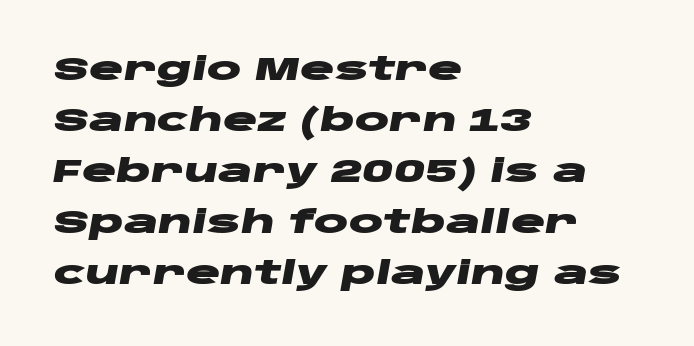
{"italic": "yes", "lean": "right", "slant_degrees": 10, "bold": "yes", "weight": "heavy", "width": "wide", "stroke_contrast": "low", "x_height": "large", "monospaced": "no", "underline": "no", "align": "left", "line_spacing": "normal", "line_spacing_ratio": 1.59, "letter_spacing": "normal", "letter_spacing_em": 0.0, "glyph_px": 32}
